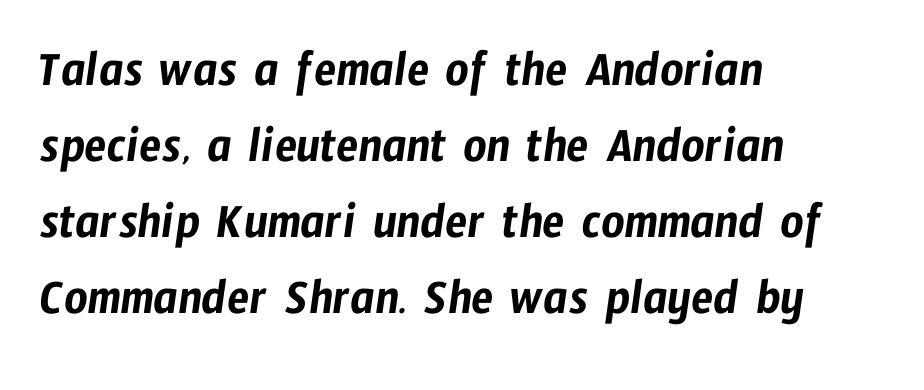
The gap between lines stays unmarked. In CSS terms this would be text-align: left. The passage shown is typed in a proportional face where columns would drift. The leading is moderate, giving the passage an even texture.
